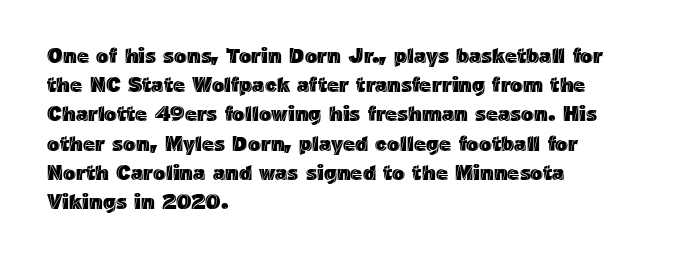
Each word holds together tightly as a unit, with standard inter-letter gaps. Left-aligned paragraph, ragged on the right. The vertical gap from one line to the next is medium. Nope, not italic — everything's standing straight. Check the space under the baseline: it is left empty.
